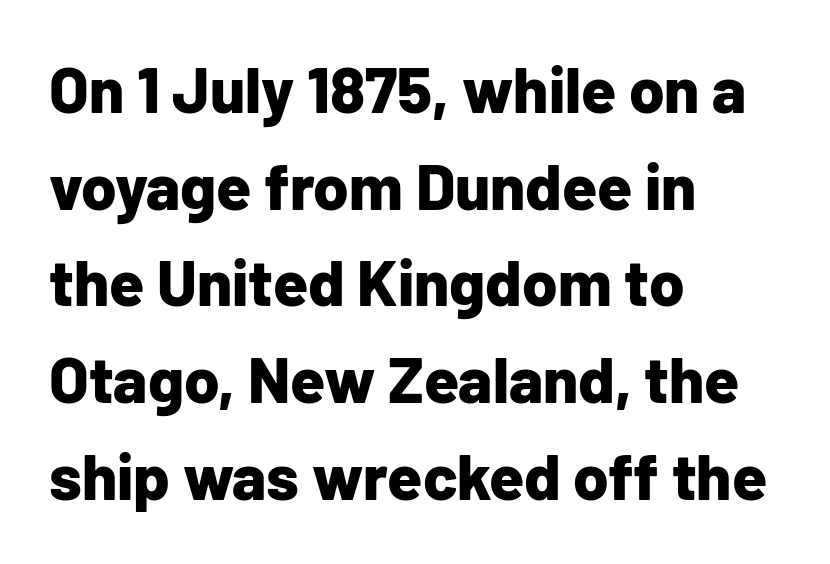
The image shows 64 px bold sans-serif type, upright; set left-aligned, normal line spacing (1.51x), normal letter spacing, not underlined; low stroke contrast and a medium x-height.
